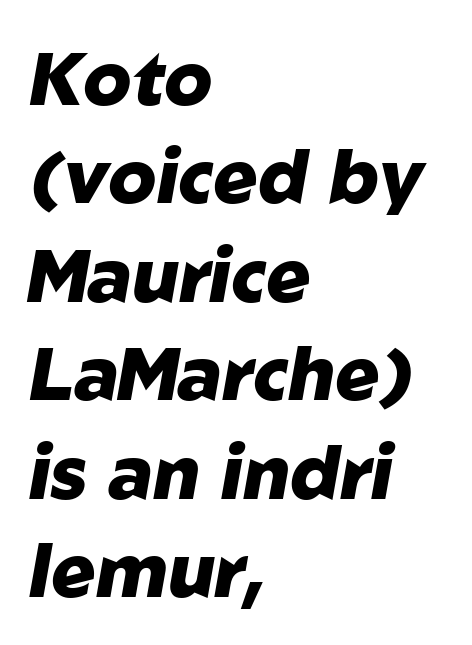
Q: Is the text bold? A: Yes.
Q: Is the text italic (slanted)? A: Yes, it leans right by about 10 degrees.
Q: Is the text underlined? A: No.
Q: How is the paragraph aligned? A: Left-aligned.
Q: Is the spacing between letters normal or unusually wide? A: Normal.
Q: Is the spacing between lines tight, normal or loose? A: Normal.
Q: Width (condensed, normal, or wide)? A: Normal.
Q: Stroke contrast? A: Low.
Q: x-height? A: Medium.
Q: Monospaced? A: No.
